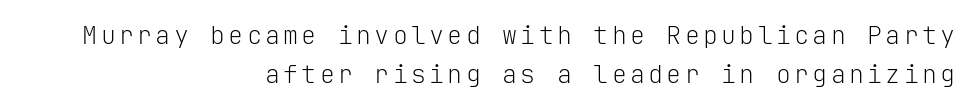
The space directly below the letters is spotless. It's the straight-up-and-down kind of type. The rag falls on the left side of this text block. Vertical spacing — default. Nothing heavy about these letters — not bold at all.
